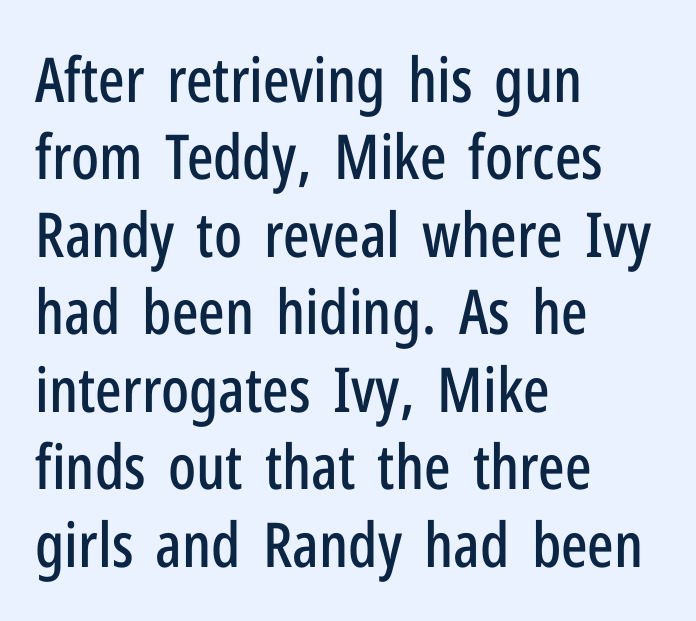
{"serif": "no", "italic": "no", "width": "condensed", "stroke_contrast": "low", "x_height": "medium", "monospaced": "no", "underline": "no", "align": "left", "line_spacing": "normal", "line_spacing_ratio": 1.25, "letter_spacing": "normal", "letter_spacing_em": 0.0, "glyph_px": 62}
